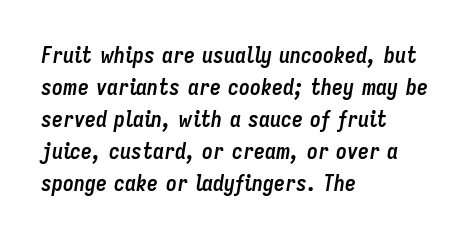
Q: Is the text bold? A: Yes.
Q: Is the text italic (slanted)? A: Yes, it leans right by about 9 degrees.
Q: Is the text underlined? A: No.
Q: How is the paragraph aligned? A: Left-aligned.
Q: Is the spacing between letters normal or unusually wide? A: Normal.
Q: Is the spacing between lines tight, normal or loose? A: Normal.
